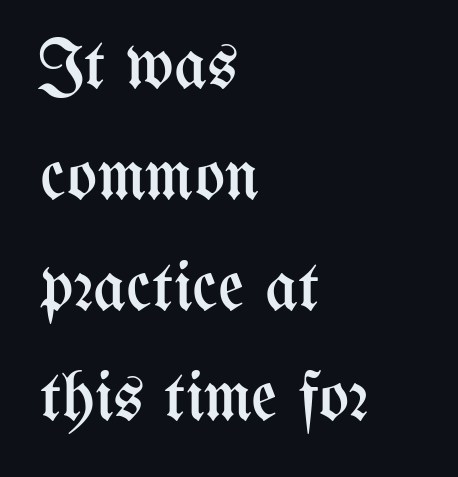
The passage shown is not underscored anywhere. Baseline-to-baseline distance is the conventional proportion of letter height. Posture: vertical. Layout note: lines flush left.
